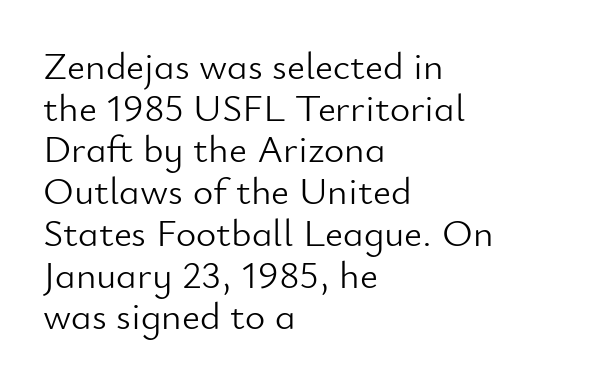
Caption: face not bold, strokes unweighted. Quick note: interline space is minimal. The lines in this sample share a left origin and differ only in where they stop. The tracking reads as untouched default to a designer's eye. These lines are rendered in a variable-pitch font. The strip under each line holds only bare page.
